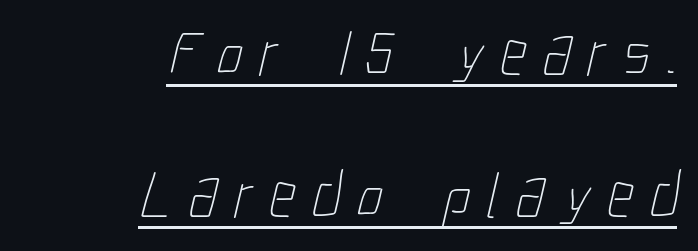
Weight: in the light-to-regular range. You could fit nearly another row in the gap between these rows. The tracking reads as deliberately expanded to a designer's eye. The rendering uses the underline text-decoration. The typesetter chose a ragged-left arrangement here.
